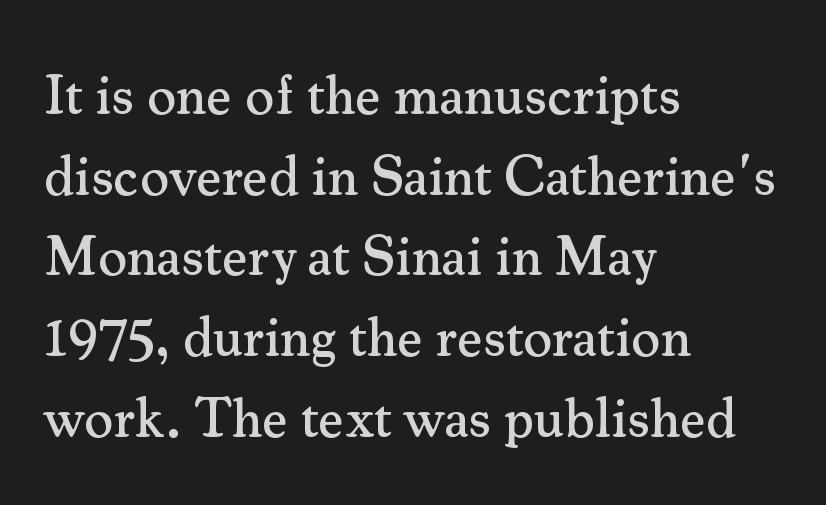
How are the letters spaced? Ordinarily, with no added tracking. The designer left line spacing at the default. Any mark beneath the type? The region is blank. All the whitespace from short lines collects on the right.
